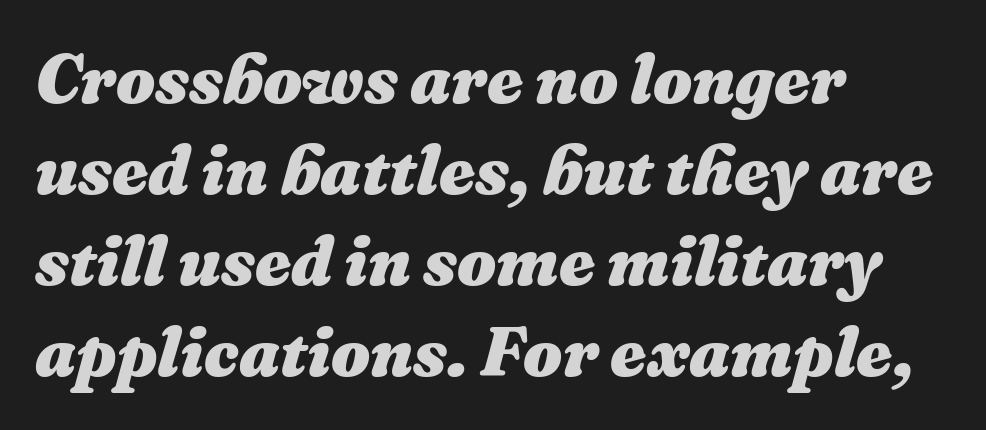
The image shows 69 px heavy type, italic (leaning right); set left-aligned, normal line spacing (1.32x), normal letter spacing, not underlined; medium stroke contrast and a medium x-height.
